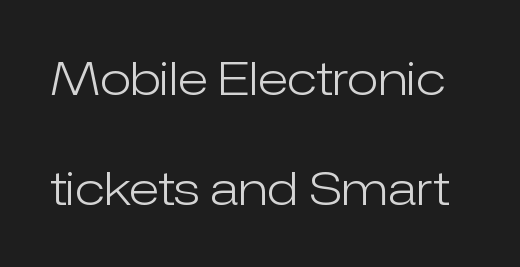
Q: Is the text bold? A: No.
Q: Is the text italic (slanted)? A: No, it is upright.
Q: Is the typeface a serif or a sans-serif typeface? A: Sans-serif.
Q: Is the text underlined? A: No.
Q: Is the spacing between letters normal or unusually wide? A: Normal.
Q: Is the spacing between lines tight, normal or loose? A: Loose.
Q: Width (condensed, normal, or wide)? A: Normal.
Q: Stroke contrast? A: Low.
Q: x-height? A: Medium.
Q: Monospaced? A: No.
